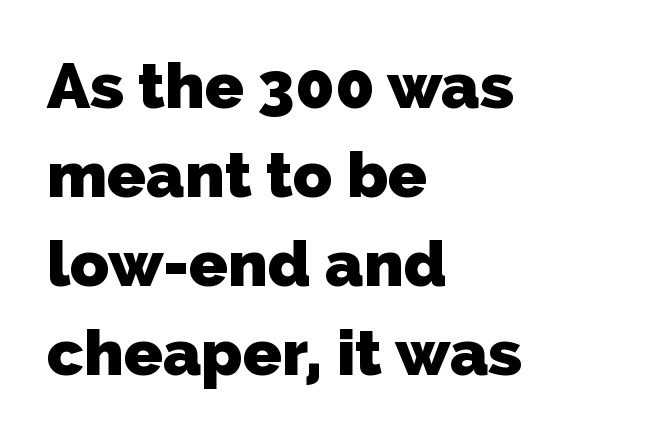
The image shows 64 px heavy sans-serif type; set left-aligned, normal line spacing (1.39x), normal letter spacing, not underlined; low stroke contrast and a medium x-height.
